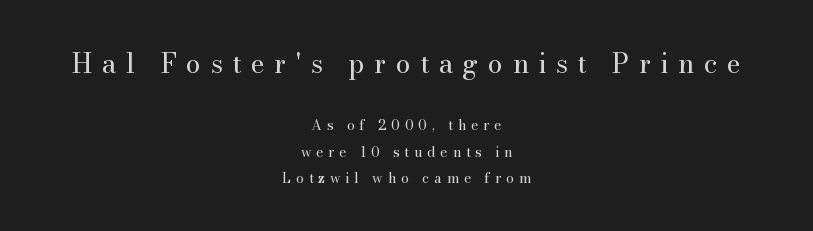
The font sits on the lighter half of the weight spectrum, regular included. Rule under the text: the space is simply empty. The rendering shrinks the type as you move from the upper chunk to the lower. Tracking value appears strongly positive — letters spread wide.
